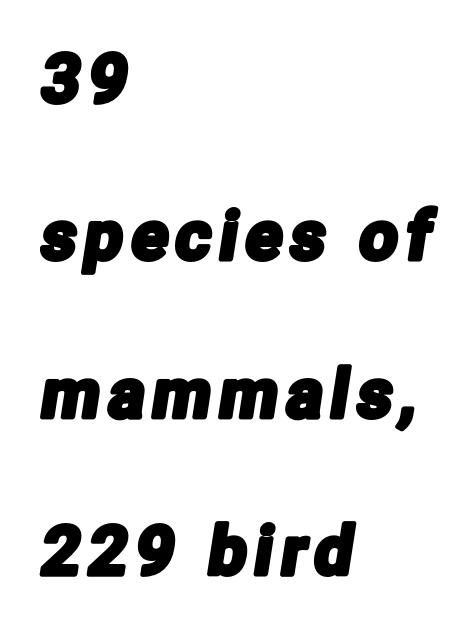
The image shows 67 px condensed sans-serif type; set left-aligned, loose line spacing (2.35x), not underlined; low stroke contrast and a medium x-height.
